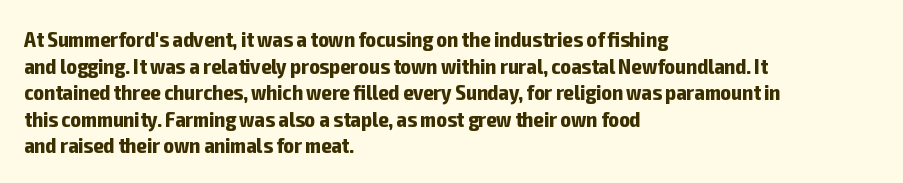
The image shows 22 px bold type, upright; set left-aligned, line spacing 1.21x, normal letter spacing, not underlined.
